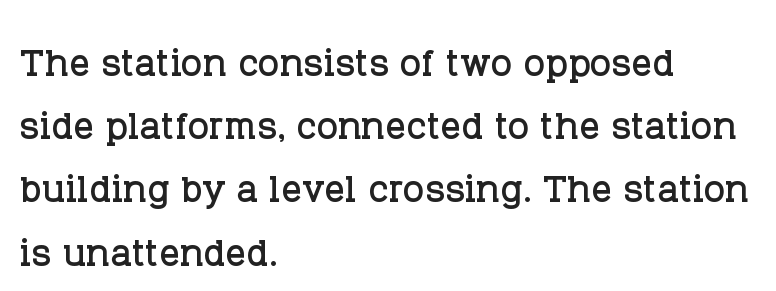
The image shows 51 px serif type, upright; set left-aligned, line spacing 1.24x, normal letter spacing, not underlined; low stroke contrast and a large x-height.
